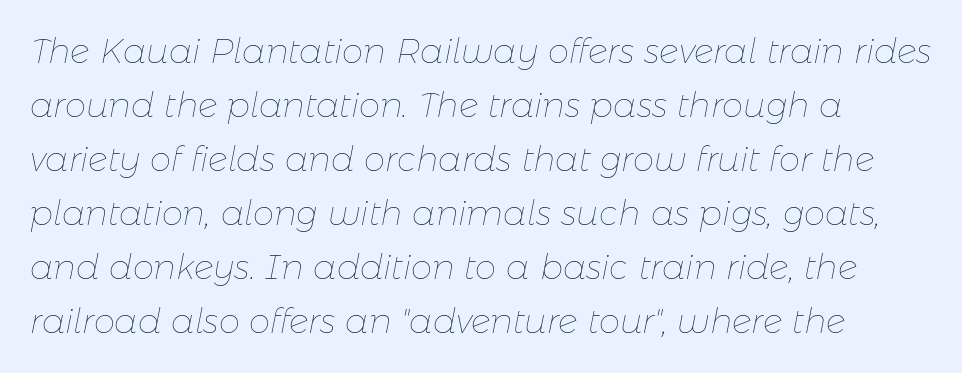
Q: Is the text bold? A: No.
Q: Is the text italic (slanted)? A: Yes, it leans right by about 11 degrees.
Q: Is the text underlined? A: No.
Q: Is the spacing between letters normal or unusually wide? A: Normal.
Q: Is the spacing between lines tight, normal or loose? A: Normal.
Q: Width (condensed, normal, or wide)? A: Normal.
Q: Stroke contrast? A: Low.
Q: x-height? A: Medium.
Q: Monospaced? A: No.
